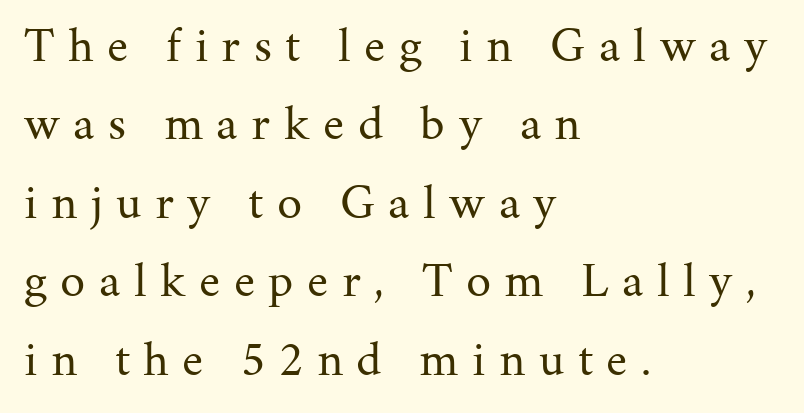
Is there any slant? The stems are plumb. What stands out about the letter spacing? Its width — letters are far apart. This sample has the flowing, uneven cadence of proportional lettering. Unmarked baselines from the first word to the last.
